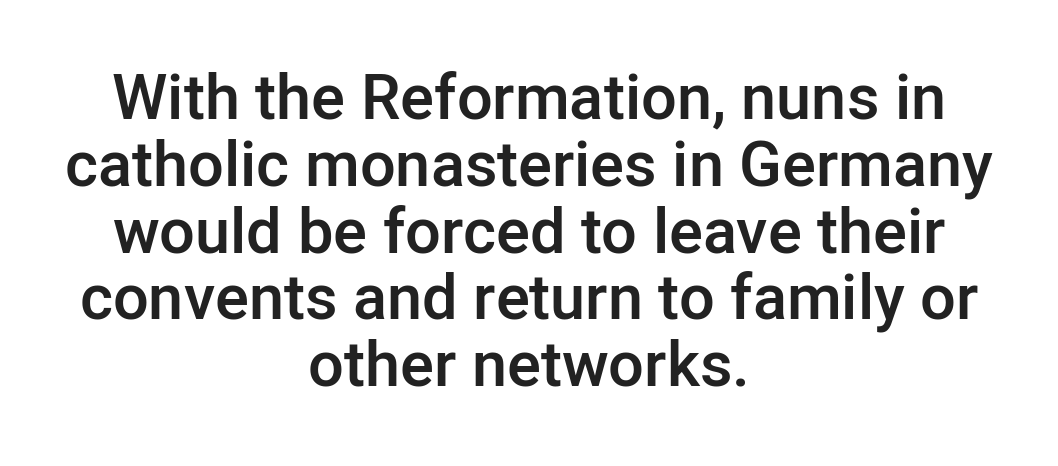
Q: Is the text bold? A: Semi-bold.
Q: Is the text italic (slanted)? A: No, it is upright.
Q: Is the typeface a serif or a sans-serif typeface? A: Sans-serif.
Q: Is the text underlined? A: No.
Q: How is the paragraph aligned? A: Centered.
Q: Is the spacing between letters normal or unusually wide? A: Normal.
Q: Is the spacing between lines tight, normal or loose? A: Tight.
Q: Width (condensed, normal, or wide)? A: Normal.
Q: Stroke contrast? A: Low.
Q: x-height? A: Medium.
Q: Monospaced? A: No.
